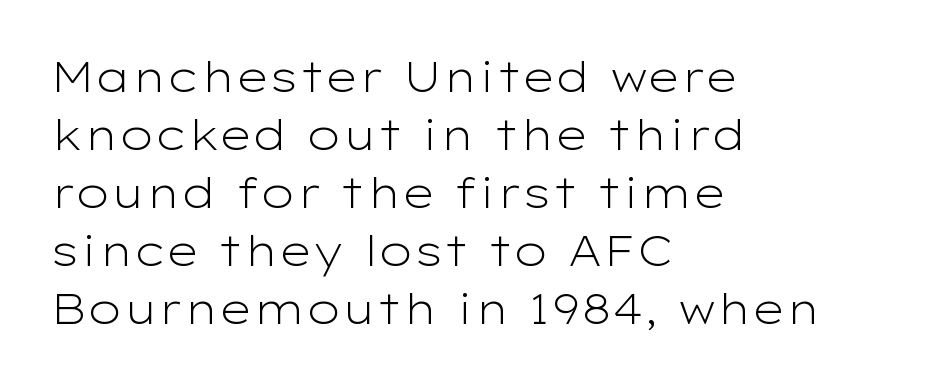
The image shows 42 px light, wide sans-serif type, upright; set left-aligned, normal line spacing (1.38x), normal letter spacing, not underlined; low stroke contrast and a medium x-height.
